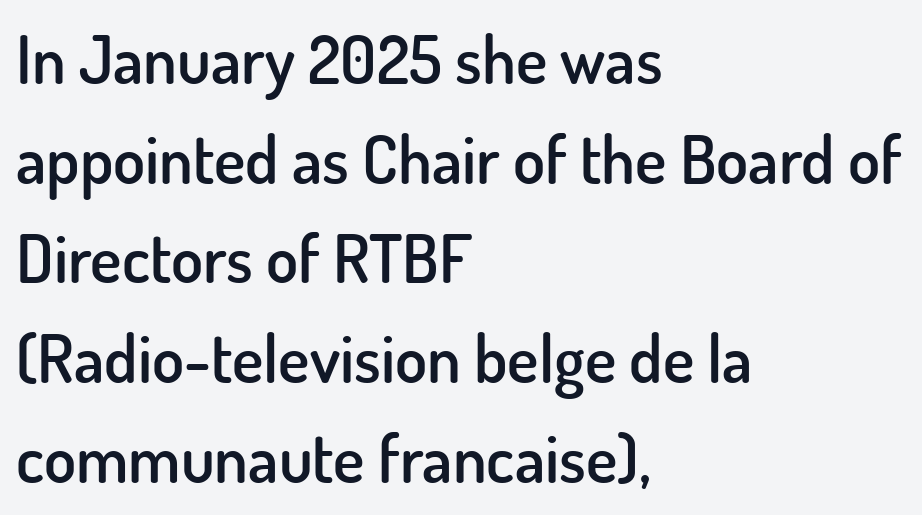
{"serif": "no", "italic": "no", "bold": "semi", "weight": "semibold", "width": "normal", "stroke_contrast": "low", "x_height": "small", "monospaced": "no", "underline": "no", "align": "left", "line_spacing": "normal", "line_spacing_ratio": 1.51, "letter_spacing": "normal", "letter_spacing_em": 0.0, "glyph_px": 66}
